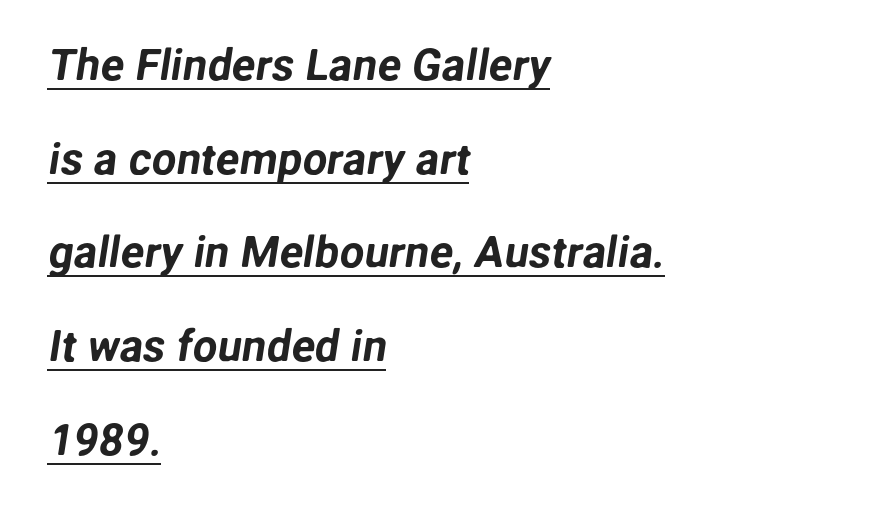
Q: Is the typeface a serif or a sans-serif typeface? A: Sans-serif.
Q: Is the text underlined? A: Yes.
Q: How is the paragraph aligned? A: Left-aligned.
Q: Is the spacing between letters normal or unusually wide? A: Normal.
Q: Is the spacing between lines tight, normal or loose? A: Loose.
Q: Width (condensed, normal, or wide)? A: Normal.
Q: Stroke contrast? A: Low.
Q: x-height? A: Medium.
Q: Monospaced? A: No.
